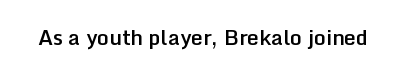
Typesetter's note: demi weight, one step under bold. The specimen omits any rule beneath the text block's lines. Is there any slant? The stems are plumb. Does extra space separate the letters? No, they use regular spacing.
